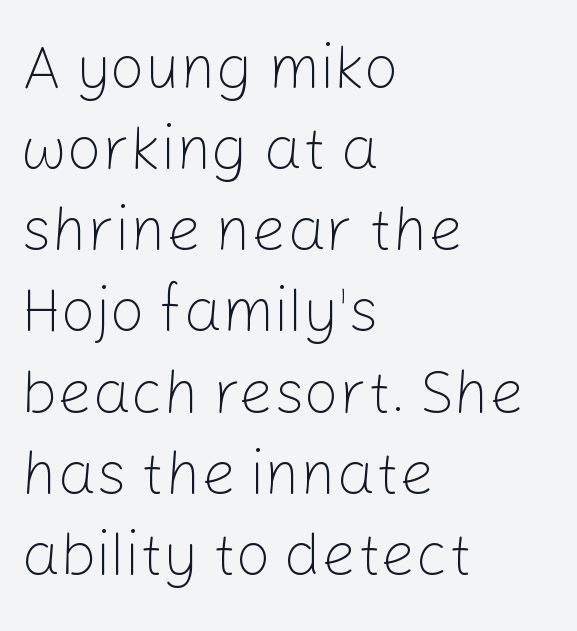
Q: Is the text bold? A: No.
Q: Is the text italic (slanted)? A: No, it is upright.
Q: Is the typeface a serif or a sans-serif typeface? A: Sans-serif.
Q: Is the text underlined? A: No.
Q: How is the paragraph aligned? A: Left-aligned.
Q: Is the spacing between letters normal or unusually wide? A: Normal.
Q: Is the spacing between lines tight, normal or loose? A: Normal.
Q: Width (condensed, normal, or wide)? A: Normal.
Q: Stroke contrast? A: Low.
Q: x-height? A: Medium.
Q: Monospaced? A: No.
